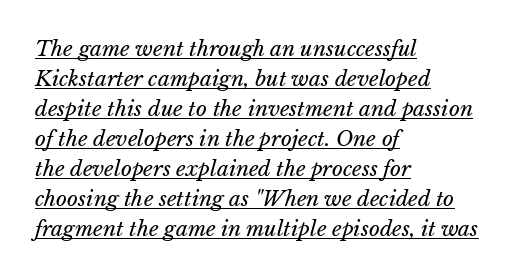
{"italic": "yes", "lean": "right", "slant_degrees": 15, "bold": "no", "underline": "yes", "align": "left", "line_spacing": "normal", "line_spacing_ratio": 1.43, "letter_spacing": "normal", "letter_spacing_em": 0.0, "glyph_px": 21}
